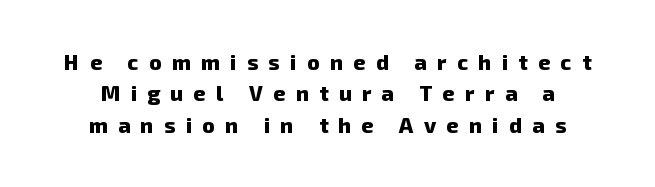
Q: Is the text bold? A: Yes.
Q: Is the text underlined? A: No.
Q: Is the spacing between letters normal or unusually wide? A: Unusually wide.
Q: Is the spacing between lines tight, normal or loose? A: Normal.
